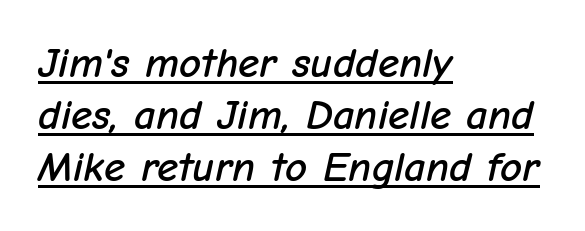
The image shows 43 px text type, italic (leaning right); set left-aligned, line spacing 1.21x, normal letter spacing, underlined; low stroke contrast and a medium x-height.
